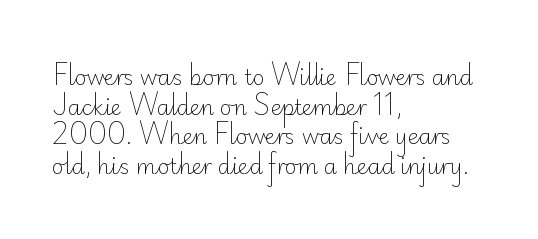
Quick note: underline off. Do the letters lean? They stand straight. The text block is weighted toward the left margin, trailing off unevenly rightward. This rendering leaves character spacing at its baseline value. Vertical spacing — default.
